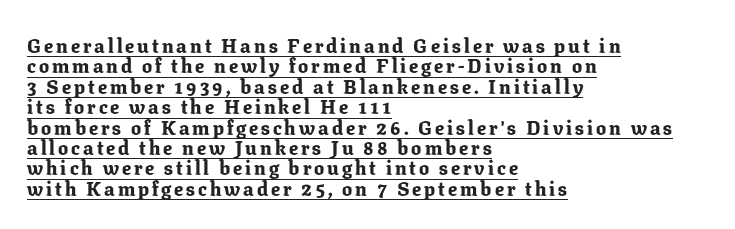
The font is running at its bold setting. One-word summary of the alignment: left. The designer dialed line spacing down below the default. Ascenders rise straight up at ninety degrees. Underlining? Definitely there.
